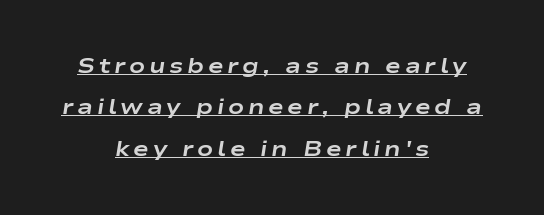
The rendering positions every line midway between the sides. These words are printed bold, with thick strokes throughout. A typesetter would mark this as italic. Honestly, the underline is the first thing you notice here. Whoever set this chose breathing room over compactness in the vertical rhythm.
